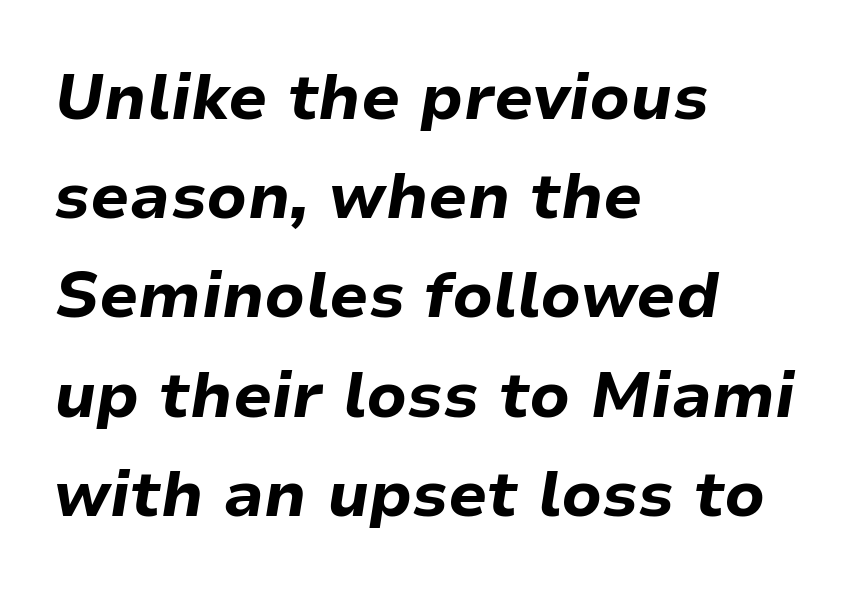
The image shows 64 px bold type, italic (leaning right); set left-aligned, normal line spacing (1.55x), normal letter spacing, not underlined; low stroke contrast and a medium x-height.
